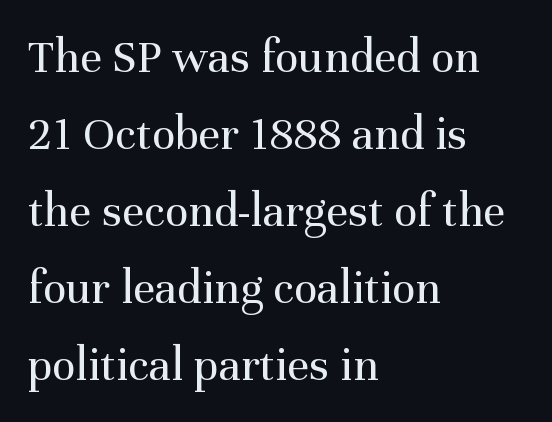
The image shows 49 px regular-weight serif type, upright; set left-aligned, normal line spacing (1.57x), normal letter spacing, not underlined; medium stroke contrast and a medium x-height.
